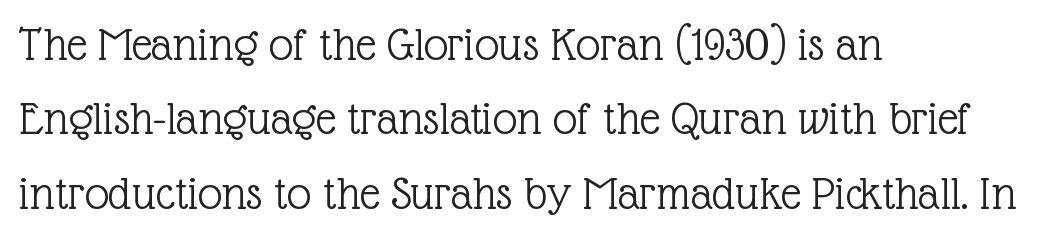
The rendering uses natural spacing where letterforms have individual widths. Small tapered or slab feet sit at the stroke ends, so this counts as serif. Successive baselines arrive at the customary interval. The letterforms sit shoulder to shoulder at normal distance.
